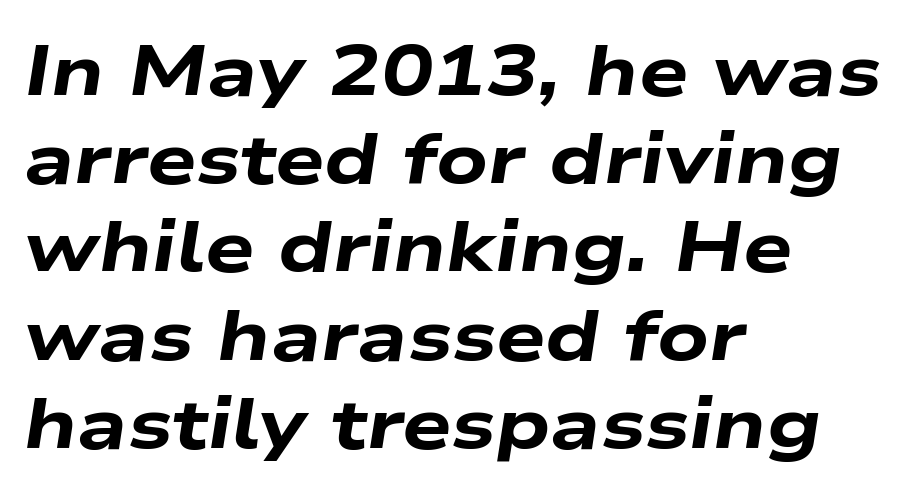
The image shows 70 px heavy, wide type, italic (leaning right); set left-aligned, normal line spacing (1.26x), normal letter spacing, not underlined; low stroke contrast and a medium x-height.
